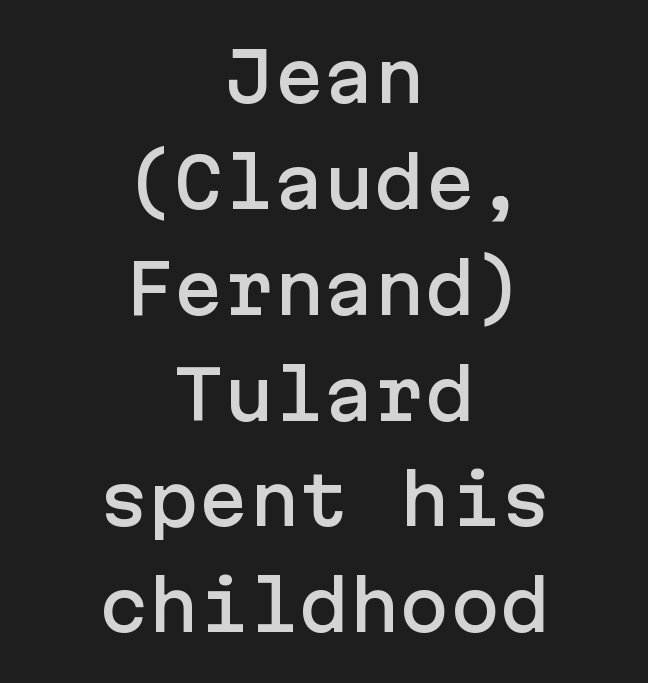
Q: Is the text italic (slanted)? A: No, it is upright.
Q: Is the typeface a serif or a sans-serif typeface? A: Sans-serif.
Q: Is the text underlined? A: No.
Q: How is the paragraph aligned? A: Centered.
Q: Is the spacing between letters normal or unusually wide? A: Normal.
Q: Is the spacing between lines tight, normal or loose? A: Normal.
Q: Width (condensed, normal, or wide)? A: Normal.
Q: Stroke contrast? A: Low.
Q: x-height? A: Medium.
